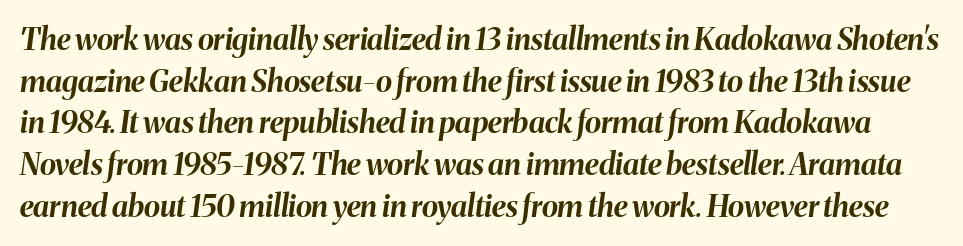
{"italic": "yes", "lean": "right", "slant_degrees": 8, "bold": "yes", "weight": "bold", "width": "normal", "stroke_contrast": "medium", "x_height": "medium", "monospaced": "no", "underline": "no", "line_spacing": "normal", "line_spacing_ratio": 1.39, "letter_spacing": "normal", "letter_spacing_em": 0.0, "glyph_px": 30}
